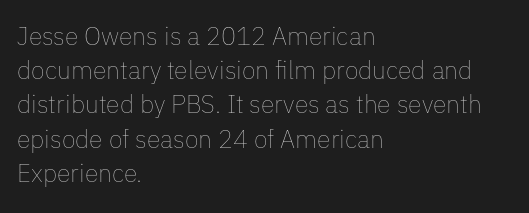
The image shows 25 px text type, upright; set left-aligned, normal line spacing (1.37x), normal letter spacing, not underlined.
